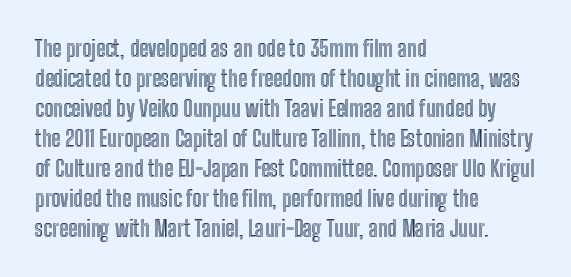
{"italic": "no", "underline": "no", "align": "left", "line_spacing": "normal", "line_spacing_ratio": 1.36, "letter_spacing": "normal", "letter_spacing_em": 0.0, "glyph_px": 22}
